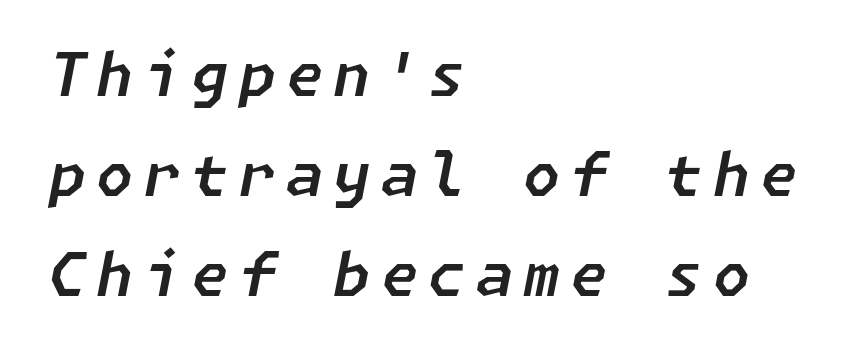
{"italic": "yes", "lean": "right", "slant_degrees": 11, "width": "normal", "stroke_contrast": "low", "x_height": "medium", "underline": "no", "align": "left", "line_spacing": "normal", "line_spacing_ratio": 1.67, "glyph_px": 60}
